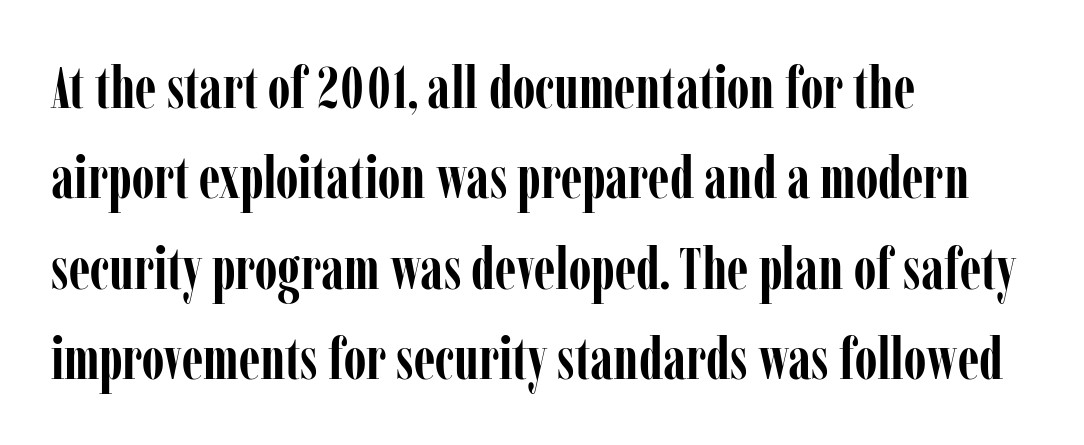
Varying glyph widths throughout — classic text-font behaviour. Observe the ordinary spacing: letters are neighbours, not strangers. Emphasis by weight is at full strength: bold. The passage shown is typeset with a serif family.
